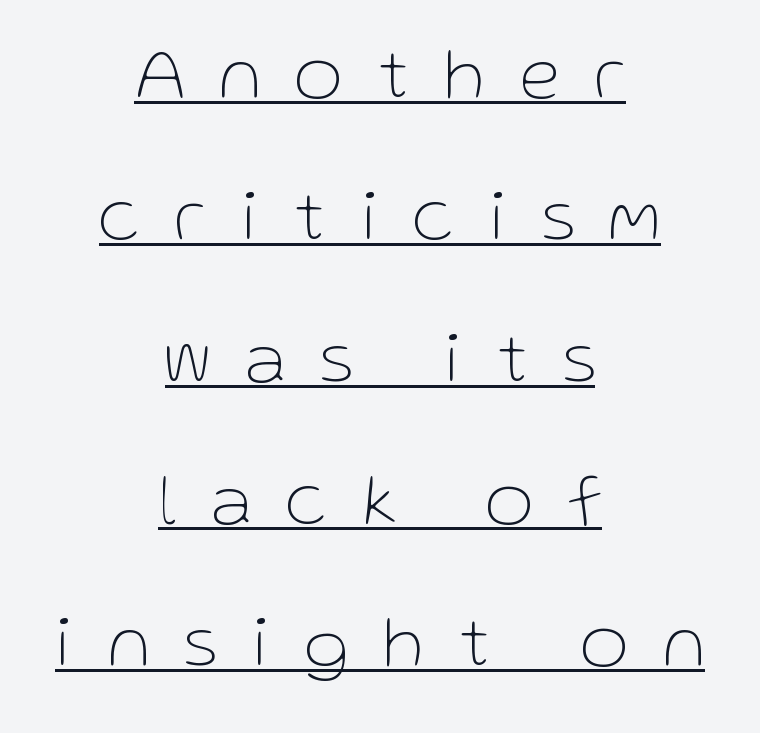
Q: Is the text bold? A: No.
Q: Is the text italic (slanted)? A: No, it is upright.
Q: Is the typeface a serif or a sans-serif typeface? A: Sans-serif.
Q: Is the text underlined? A: Yes.
Q: How is the paragraph aligned? A: Centered.
Q: Is the spacing between letters normal or unusually wide? A: Unusually wide.
Q: Is the spacing between lines tight, normal or loose? A: Loose.
Q: Width (condensed, normal, or wide)? A: Normal.
Q: Stroke contrast? A: Low.
Q: x-height? A: Medium.
Q: Monospaced? A: No.
